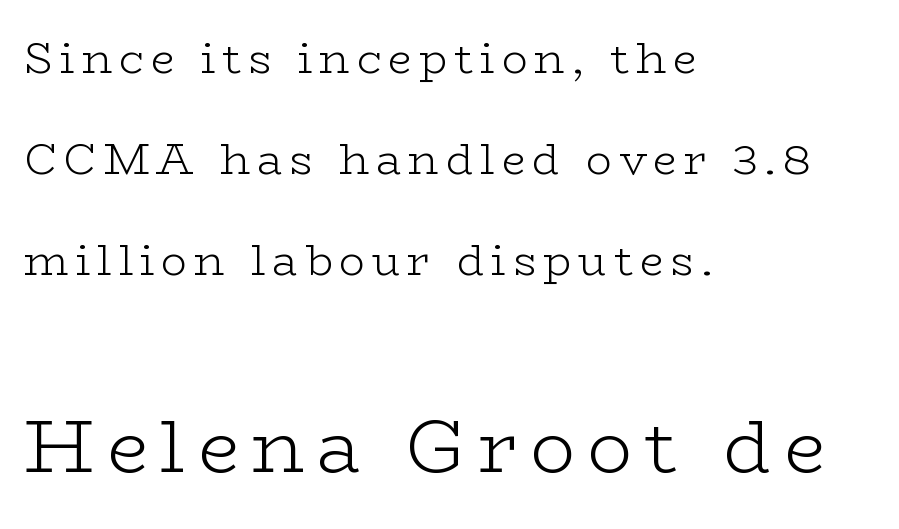
{"serif": "yes", "italic": "no", "bold": "no", "weight": "light", "width": "wide", "stroke_contrast": "low", "x_height": "medium", "monospaced": "no", "underline": "no", "align": "left", "line_spacing": "loose", "line_spacing_ratio": 2.35, "larger_block": "second", "size_ratio": 1.74, "glyph_px": 75}
